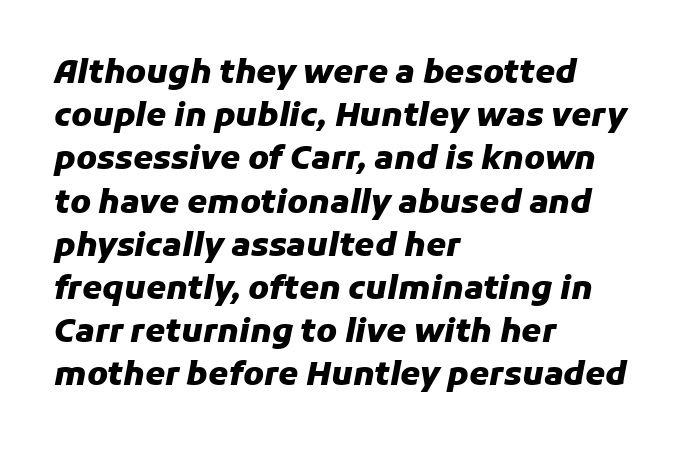
The image shows 32 px heavy type, italic (leaning right); set left-aligned, normal line spacing (1.35x), normal letter spacing, not underlined; low stroke contrast and a medium x-height.
